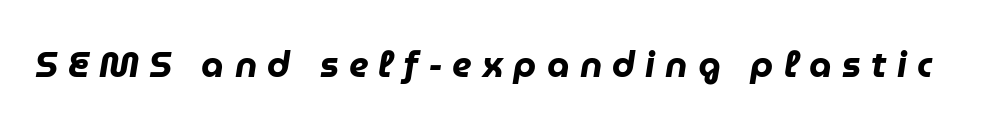
Notice how thick the strokes are: this is what a full bold looks like. The string is rendered with underlining switched off. Tall strokes in this sample are angled rather than plumb. Observe the wide spacing: letters keep a clear distance from each other.
